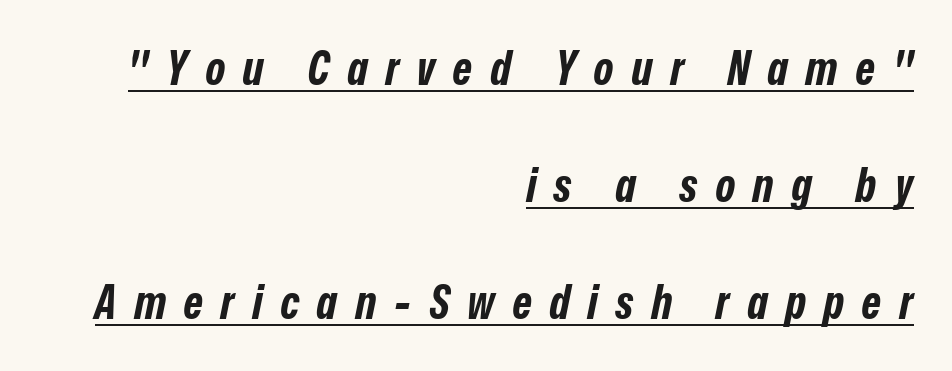
{"italic": "yes", "lean": "right", "slant_degrees": 12, "bold": "yes", "weight": "bold", "width": "condensed", "stroke_contrast": "low", "x_height": "medium", "monospaced": "no", "underline": "yes", "align": "right", "line_spacing": "loose", "line_spacing_ratio": 2.49, "letter_spacing": "wide", "letter_spacing_em": 0.38, "glyph_px": 47}
